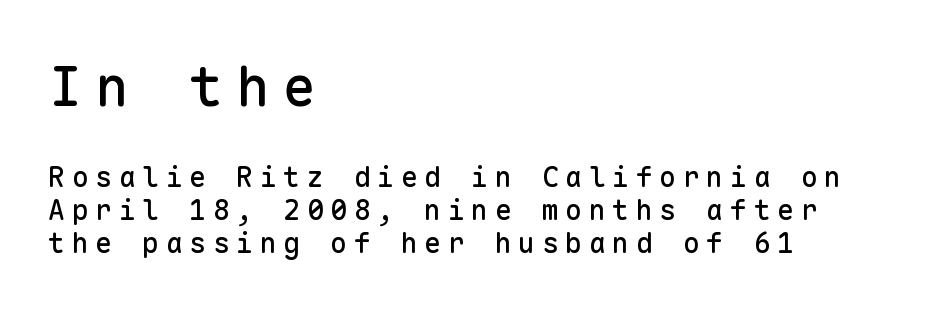
Substantial extra tracking has been applied to these lines. Nothing sits at the stroke ends, so this counts as sans-serif. A student would call this left alignment; a typographer would say flush left, rag right. Is this a fixed-width face? Yes — each glyph sits in an identical cell. The type sits square on the baseline with zero lean.
